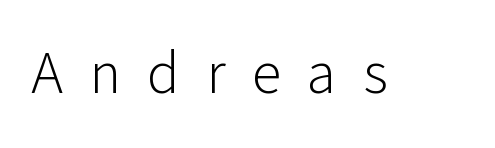
{"serif": "no", "italic": "no", "bold": "no", "weight": "light", "width": "normal", "stroke_contrast": "low", "x_height": "medium", "monospaced": "no", "underline": "no", "letter_spacing": "wide", "letter_spacing_em": 0.44, "glyph_px": 60}
